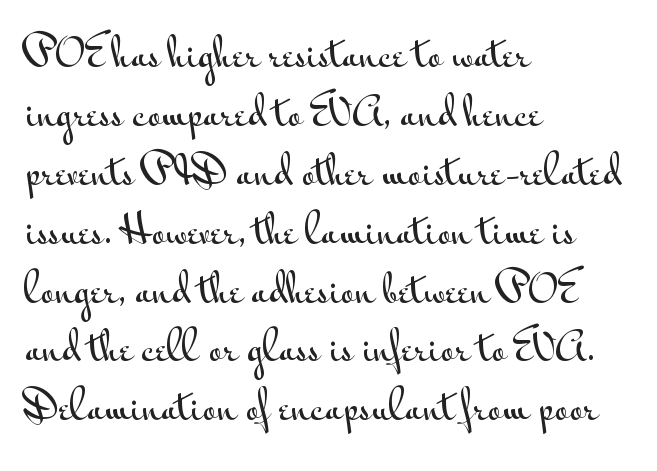
Regarding serifs, this sample does without them. This sample has the flowing, uneven cadence of proportional lettering. Interline gaps are of average width in this sample. All the whitespace from short lines collects on the right. What stands out about the letter spacing? Nothing — it is the standard amount.
